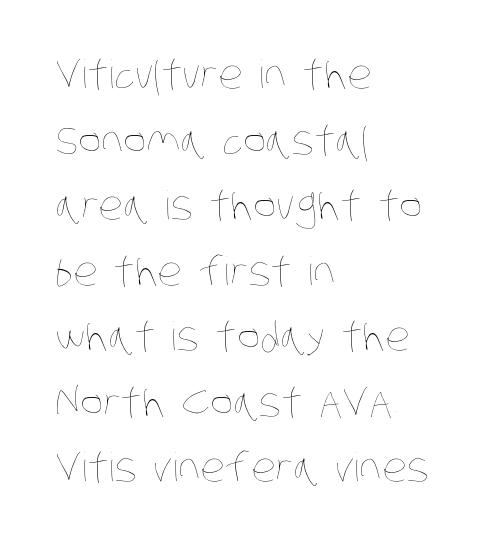
The line-height multiplier appears to be the usual default. A typesetter would call this zero additional tracking. The strokes carry an ordinary text weight at most. In CSS terms this would be text-align: left.
